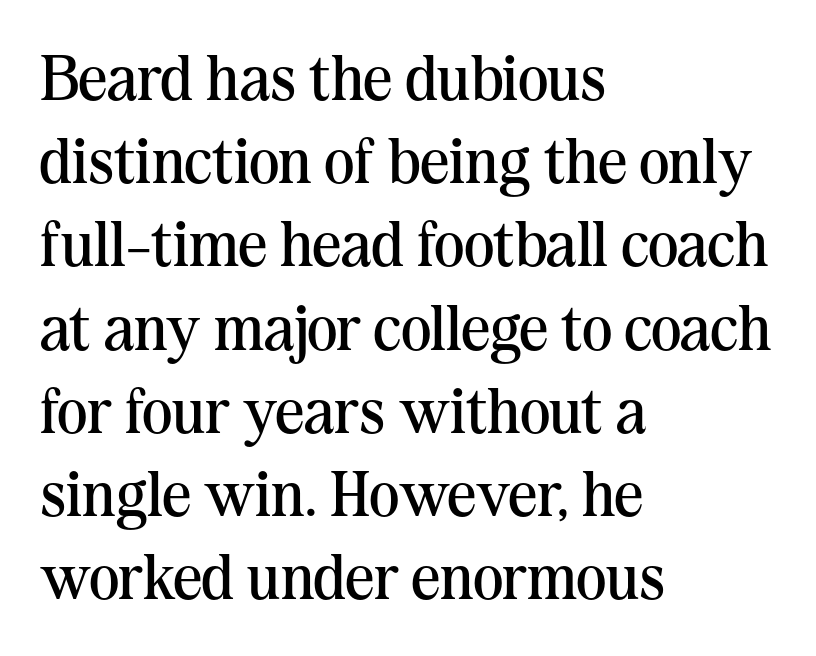
No letter is thick-stroked: the sample isn't bold. Descender tails drop into unmarked territory. The typography opts for an upright posture over an oblique one. Short and long lines alike share a common starting point at left. The type is set solid horizontally, with unmodified tracking.
